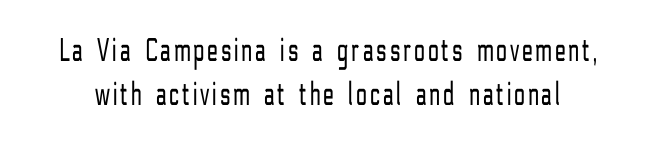
Q: Is the text bold? A: No.
Q: Is the text italic (slanted)? A: No, it is upright.
Q: Is the typeface a serif or a sans-serif typeface? A: Sans-serif.
Q: Is the text underlined? A: No.
Q: Is the spacing between lines tight, normal or loose? A: Normal.
Q: Width (condensed, normal, or wide)? A: Condensed.
Q: Stroke contrast? A: Low.
Q: x-height? A: Medium.
Q: Monospaced? A: No.
